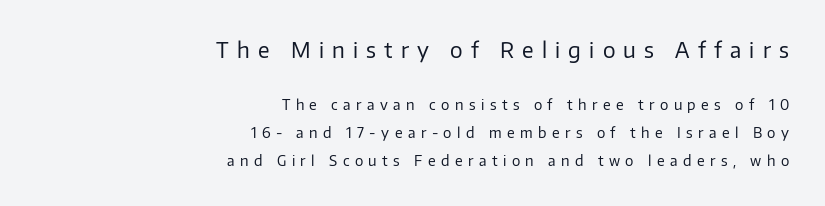
The image shows 21 px text type, upright; set right-aligned, loose line spacing (2.0x), unusually wide letter spacing (+0.39 em), not underlined; the first (top) block is 1.5x larger.
